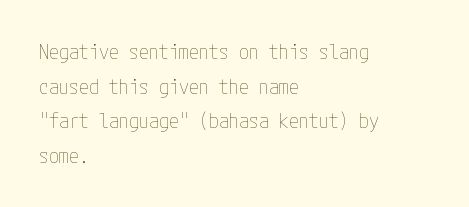
{"italic": "no", "bold": "no", "underline": "no", "align": "left", "line_spacing_ratio": 1.73, "letter_spacing": "normal", "letter_spacing_em": 0.0, "glyph_px": 20}
